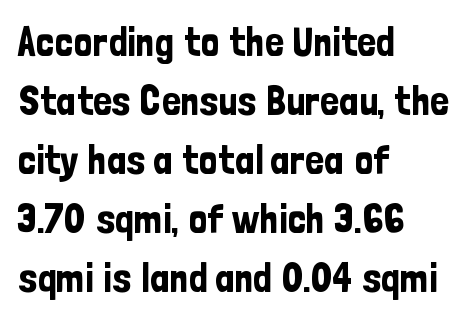
Letterform terminals end flat and unadorned throughout the passage. The specimen reads as upright at a glance. The typesetter chose a ragged-right arrangement here. The letters advance in unequal steps, a hallmark of proportional type. Lines of text with bare space underneath. Evenly set lines give the paragraph a standard silhouette.
